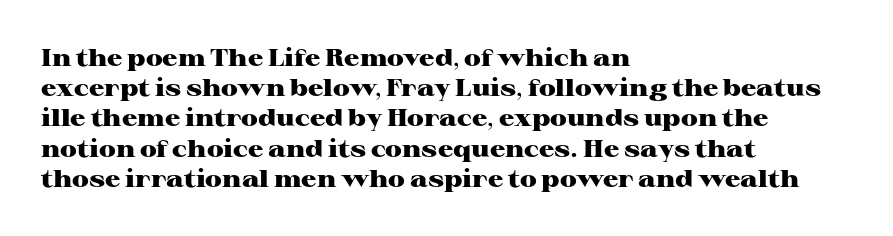
{"italic": "no", "bold": "yes", "underline": "no", "align": "left", "line_spacing": "normal", "line_spacing_ratio": 1.26, "letter_spacing": "normal", "letter_spacing_em": 0.0, "glyph_px": 24}
